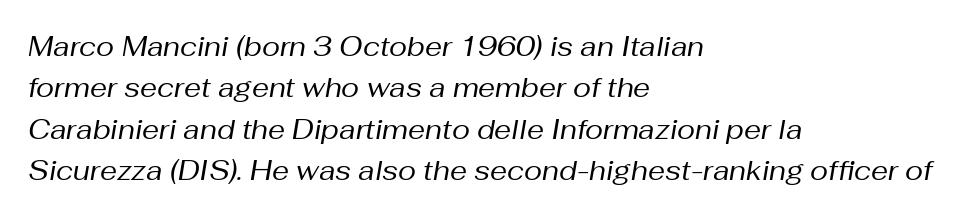
The image shows 27 px text type, italic (leaning right); set left-aligned, normal line spacing (1.53x), normal letter spacing, not underlined.
